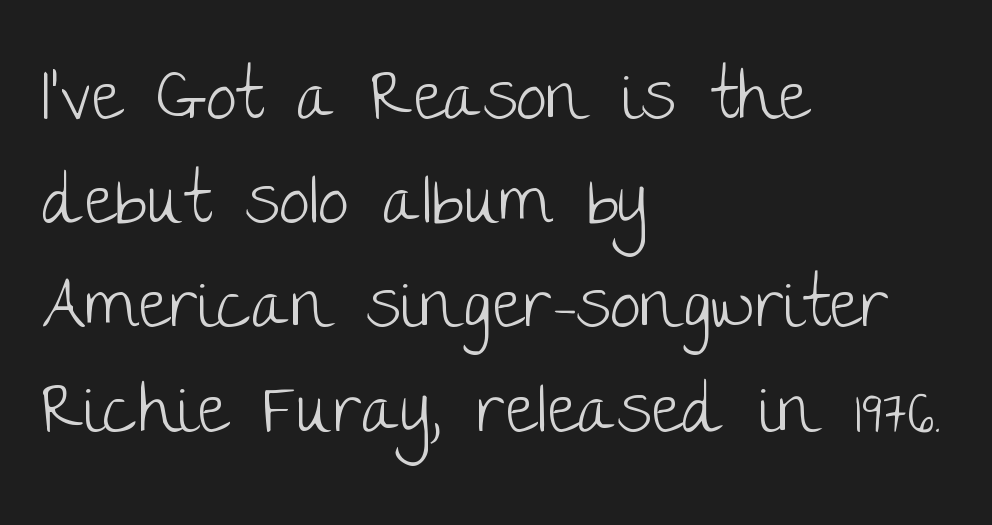
{"serif": "no", "italic": "no", "bold": "no", "weight": "light", "width": "normal", "stroke_contrast": "low", "x_height": "large", "monospaced": "no", "underline": "no", "align": "left", "line_spacing": "normal", "line_spacing_ratio": 1.51, "letter_spacing": "normal", "letter_spacing_em": 0.0, "glyph_px": 69}
